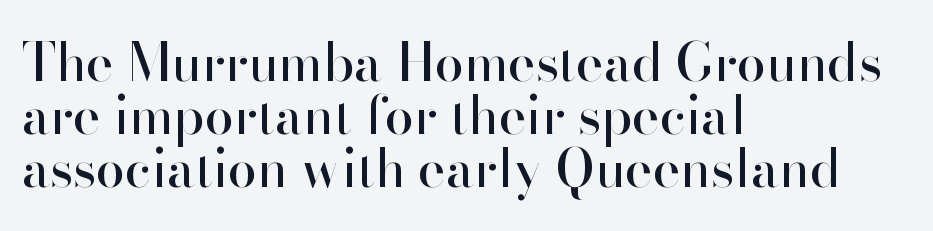
{"serif": "no", "italic": "no", "width": "normal", "stroke_contrast": "high", "x_height": "small", "monospaced": "no", "underline": "no", "align": "left", "line_spacing": "tight", "line_spacing_ratio": 1.02, "letter_spacing": "normal", "letter_spacing_em": 0.0, "glyph_px": 52}
